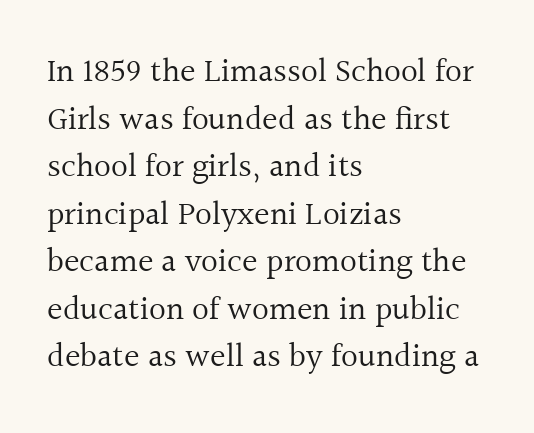
The image shows 33 px regular-weight serif type, upright; set left-aligned, normal line spacing (1.44x), normal letter spacing, not underlined; a medium x-height.
